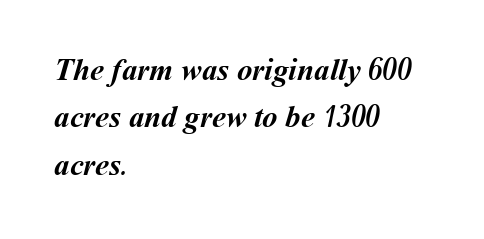
The image shows 31 px semibold type; set left-aligned, normal line spacing (1.53x), normal letter spacing, not underlined; medium stroke contrast and a medium x-height.
